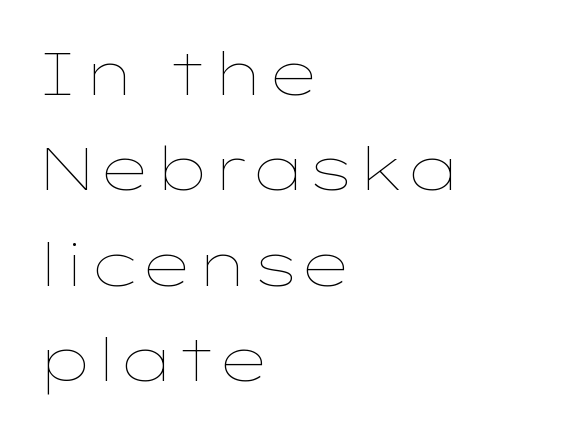
A typesetter would mark this as roman, not italic. Summary of weight: not heavy and not bold. This sample is left-justified, so line endings fall wherever the words run out. Honestly, the letter spacing is just normal — you wouldn't notice it. Vertically, the passage feels balanced, rows spaced as you'd expect. Note the varied advance widths — an 'i' is clearly narrower than an 'm'.
